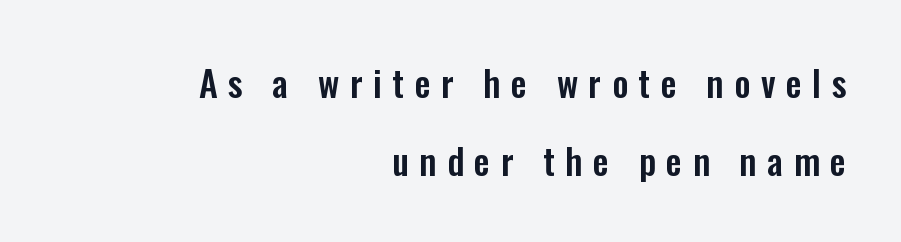
{"serif": "no", "italic": "no", "width": "condensed", "stroke_contrast": "low", "x_height": "medium", "monospaced": "no", "underline": "no", "align": "right", "line_spacing": "loose", "line_spacing_ratio": 2.16, "letter_spacing": "wide", "letter_spacing_em": 0.29, "glyph_px": 36}
